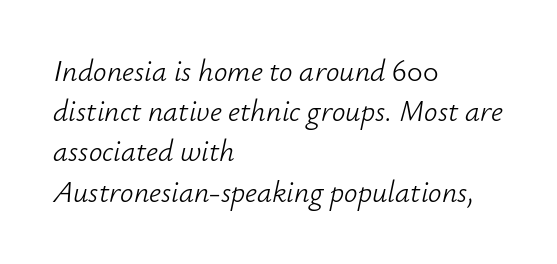
Q: Is the text bold? A: No.
Q: Is the text italic (slanted)? A: Yes, it leans right by about 12 degrees.
Q: Is the text underlined? A: No.
Q: How is the paragraph aligned? A: Left-aligned.
Q: Is the spacing between letters normal or unusually wide? A: Normal.
Q: Is the spacing between lines tight, normal or loose? A: Normal.
Q: Width (condensed, normal, or wide)? A: Normal.
Q: Stroke contrast? A: Low.
Q: x-height? A: Small.
Q: Monospaced? A: No.
